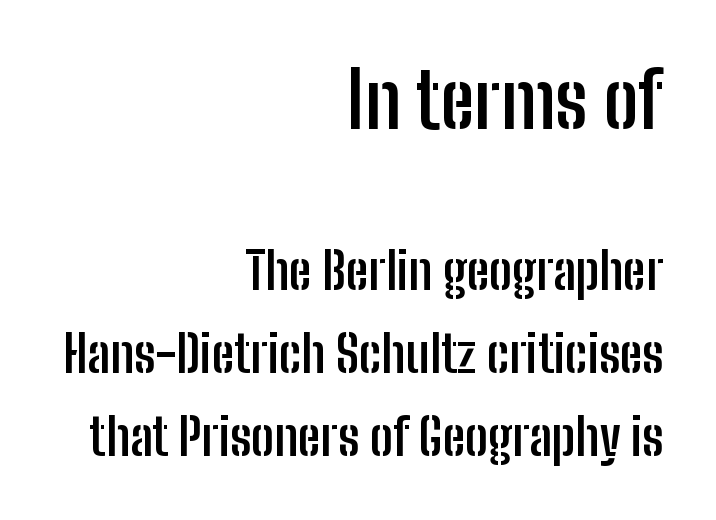
Q: Is the text bold? A: Yes.
Q: Is the text italic (slanted)? A: No, it is upright.
Q: Is the typeface a serif or a sans-serif typeface? A: Sans-serif.
Q: Is the text underlined? A: No.
Q: How is the paragraph aligned? A: Right-aligned.
Q: Is the spacing between letters normal or unusually wide? A: Normal.
Q: Is the spacing between lines tight, normal or loose? A: Normal.
Q: Which block of text is set in a larger size, the first (top) or the second (bottom)? A: The first (top) one.
Q: Width (condensed, normal, or wide)? A: Condensed.
Q: Stroke contrast? A: Low.
Q: x-height? A: Medium.
Q: Monospaced? A: No.
